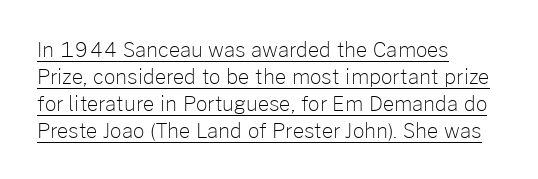
The image shows 20 px text type, upright; set left-aligned, normal line spacing (1.35x), normal letter spacing, underlined.
